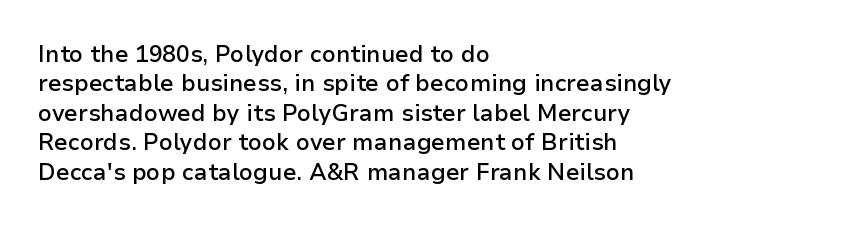
Q: Is the text bold? A: Semi-bold.
Q: Is the text italic (slanted)? A: No, it is upright.
Q: Is the text underlined? A: No.
Q: How is the paragraph aligned? A: Left-aligned.
Q: Is the spacing between letters normal or unusually wide? A: Normal.
Q: Is the spacing between lines tight, normal or loose? A: Normal.
